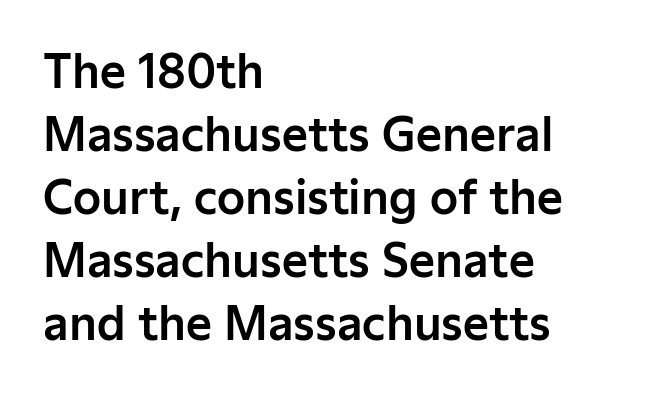
Q: Is the text italic (slanted)? A: No, it is upright.
Q: Is the typeface a serif or a sans-serif typeface? A: Sans-serif.
Q: Is the text underlined? A: No.
Q: How is the paragraph aligned? A: Left-aligned.
Q: Is the spacing between letters normal or unusually wide? A: Normal.
Q: Is the spacing between lines tight, normal or loose? A: Normal.
Q: Width (condensed, normal, or wide)? A: Normal.
Q: Stroke contrast? A: Low.
Q: x-height? A: Medium.
Q: Monospaced? A: No.
